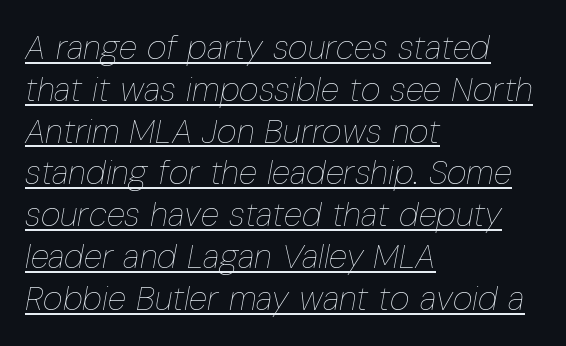
{"italic": "yes", "lean": "right", "slant_degrees": 10, "bold": "no", "weight": "thin", "width": "condensed", "stroke_contrast": "low", "x_height": "medium", "monospaced": "no", "underline": "yes", "align": "left", "line_spacing_ratio": 1.23, "letter_spacing": "normal", "letter_spacing_em": 0.0, "glyph_px": 34}
